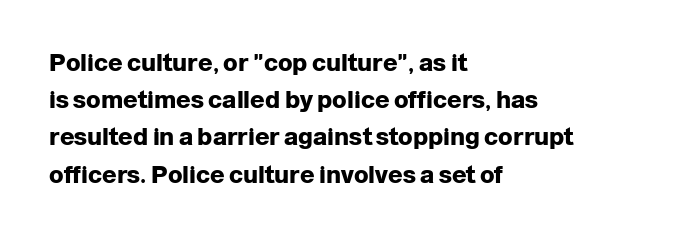
The passage shown has conventional tracking throughout. Underline: absent. The lines in this sample share a left origin and differ only in where they stop. These lines carry a lot of weight — the face is fully bold. Leading: standard. Characters remain perfectly vertical along every line.
